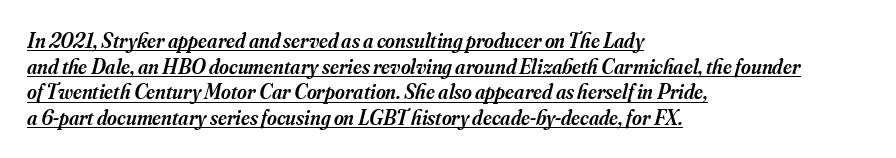
Tall strokes in this sample are angled rather than plumb. Tracking value appears to be zero — textbook default spacing. Its strokes are somewhat broadened, the hallmark of semibold type. Line beginnings align vertically; line endings do not.
